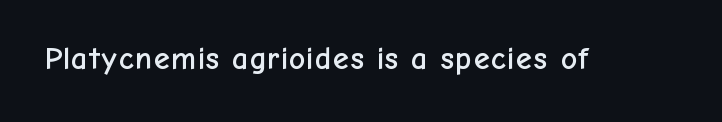
{"serif": "no", "italic": "no", "width": "normal", "stroke_contrast": "low", "x_height": "medium", "monospaced": "no", "underline": "no", "letter_spacing": "normal", "letter_spacing_em": 0.0, "glyph_px": 32}
